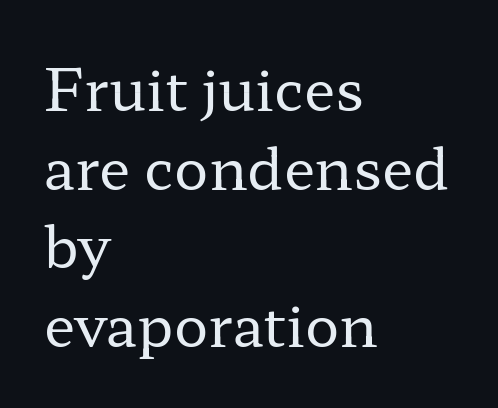
Q: Is the text bold? A: No.
Q: Is the text italic (slanted)? A: No, it is upright.
Q: Is the typeface a serif or a sans-serif typeface? A: Serif.
Q: Is the text underlined? A: No.
Q: How is the paragraph aligned? A: Left-aligned.
Q: Is the spacing between letters normal or unusually wide? A: Normal.
Q: Is the spacing between lines tight, normal or loose? A: Normal.
Q: Width (condensed, normal, or wide)? A: Wide.
Q: Stroke contrast? A: Low.
Q: x-height? A: Medium.
Q: Monospaced? A: No.
